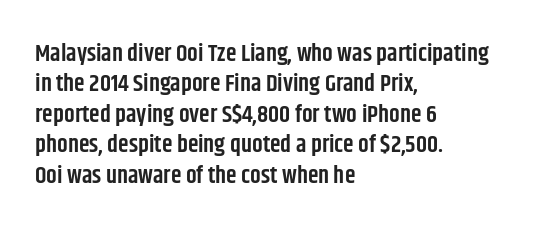
The paragraph shown leans on its left margin. A bit beefed up — I'd call it semibold rather than bold. The area under the type is left untouched. The horizontal fit of the characters is conventional and even. Students, observe: this is what conventionally led text looks like.
